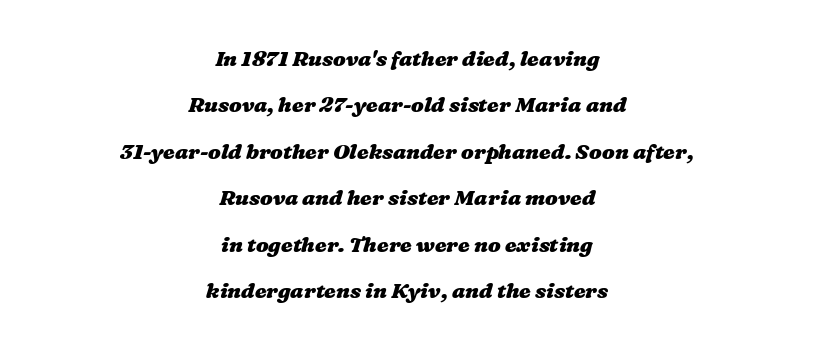
The image shows 21 px bold type; set centered, loose line spacing (2.21x), normal letter spacing, not underlined.
